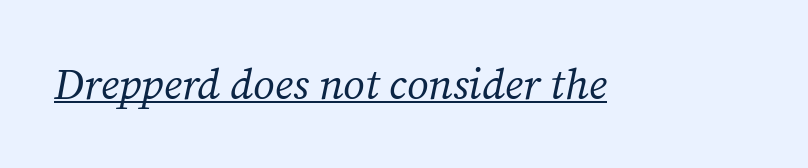
Q: Is the text bold? A: No.
Q: Is the text italic (slanted)? A: Yes, it leans right by about 12 degrees.
Q: Is the typeface a serif or a sans-serif typeface? A: Serif.
Q: Is the text underlined? A: Yes.
Q: Is the spacing between letters normal or unusually wide? A: Normal.
Q: Width (condensed, normal, or wide)? A: Normal.
Q: Stroke contrast? A: Medium.
Q: x-height? A: Medium.
Q: Monospaced? A: No.
